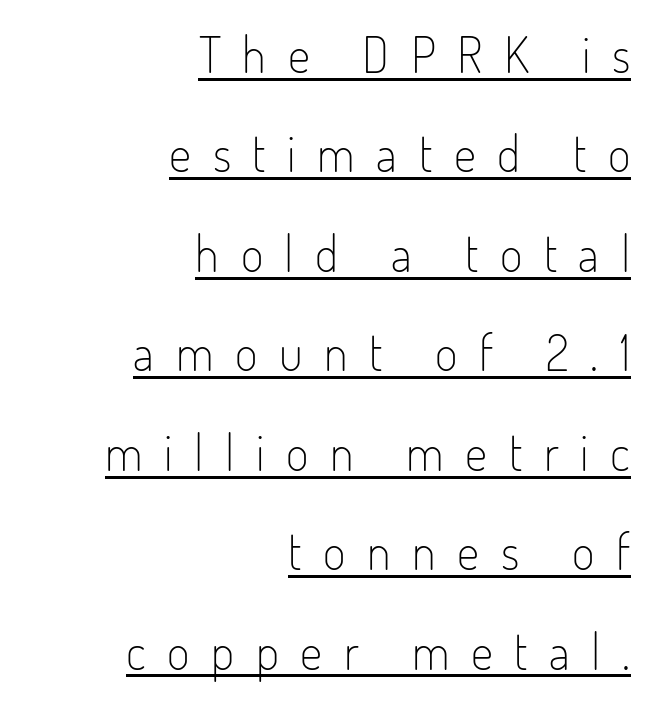
The image shows 49 px light, condensed sans-serif type, upright; set right-aligned, loose line spacing (2.03x), unusually wide letter spacing (+0.44 em), underlined; low stroke contrast and a small x-height.
